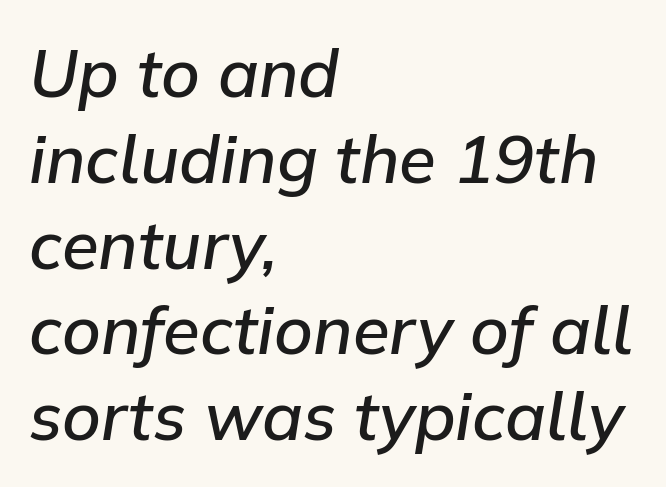
Q: Is the text bold? A: Semi-bold.
Q: Is the text italic (slanted)? A: Yes, it leans right by about 9 degrees.
Q: Is the text underlined? A: No.
Q: How is the paragraph aligned? A: Left-aligned.
Q: Is the spacing between letters normal or unusually wide? A: Normal.
Q: Is the spacing between lines tight, normal or loose? A: Normal.
Q: Width (condensed, normal, or wide)? A: Normal.
Q: Stroke contrast? A: Low.
Q: x-height? A: Medium.
Q: Monospaced? A: No.
